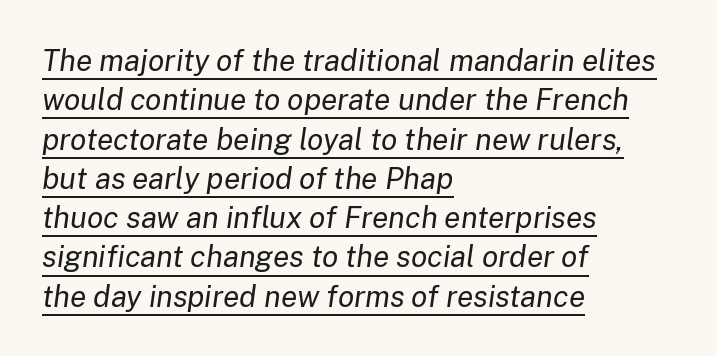
Reading down the block, your eye returns to a fixed left position each line. The font sits on the lighter half of the weight spectrum, regular included. Observe the ordinary spacing: letters are neighbours, not strangers. The letters advance in unequal steps, a hallmark of proportional type. This is oblique type, the kind used for emphasis or titles.
